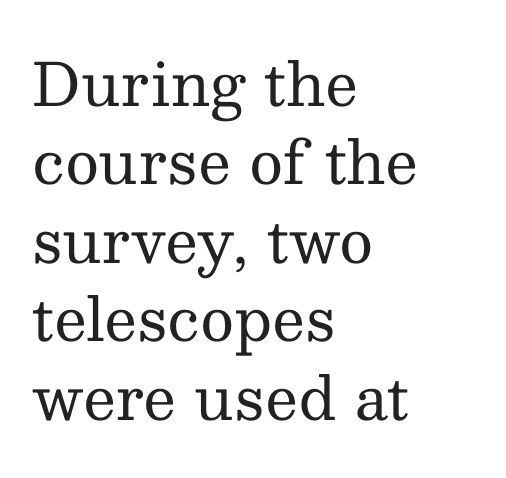
{"serif": "yes", "italic": "no", "bold": "no", "weight": "regular", "width": "normal", "stroke_contrast": "medium", "x_height": "medium", "monospaced": "no", "underline": "no", "align": "left", "line_spacing": "normal", "line_spacing_ratio": 1.33, "letter_spacing": "normal", "letter_spacing_em": 0.0, "glyph_px": 59}
